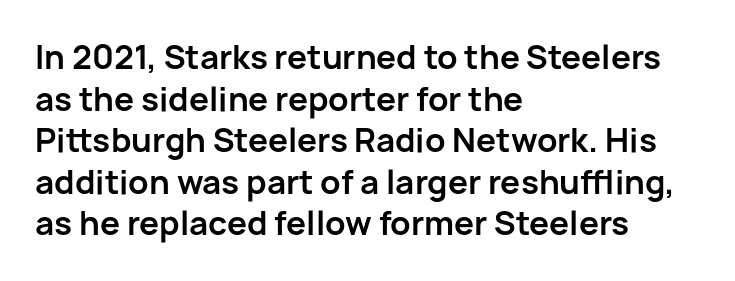
Q: Is the text bold? A: Yes.
Q: Is the text italic (slanted)? A: No, it is upright.
Q: Is the typeface a serif or a sans-serif typeface? A: Sans-serif.
Q: Is the text underlined? A: No.
Q: How is the paragraph aligned? A: Left-aligned.
Q: Is the spacing between letters normal or unusually wide? A: Normal.
Q: Is the spacing between lines tight, normal or loose? A: Normal.
Q: Width (condensed, normal, or wide)? A: Normal.
Q: Stroke contrast? A: Low.
Q: x-height? A: Medium.
Q: Monospaced? A: No.
